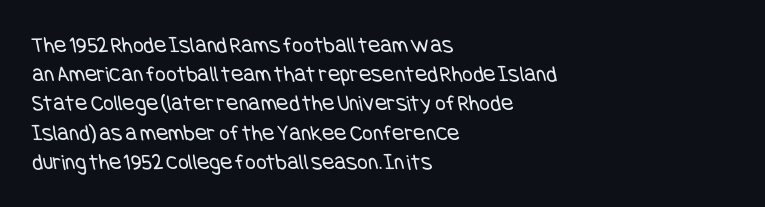
These lines keep a tight, regular rhythm from letter to letter. The weight tops out at a normal text grade. The passage is arranged the way most books set body copy — flush left. A typesetter would call this leading conventional body-copy spacing. The baseline area is clear.
